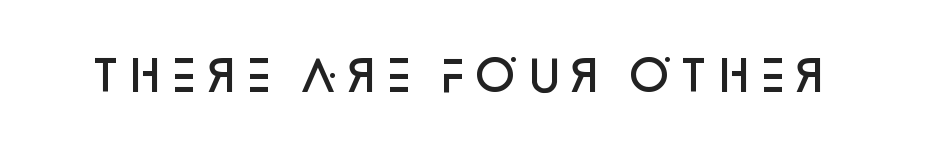
{"serif": "no", "italic": "no", "bold": "semi", "weight": "semibold", "width": "normal", "stroke_contrast": "low", "x_height": "large", "monospaced": "no", "underline": "no", "letter_spacing": "normal", "letter_spacing_em": 0.0, "glyph_px": 42}
